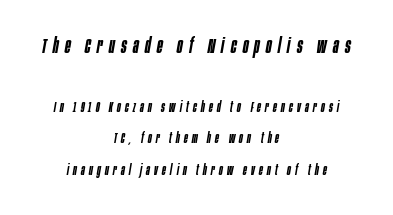
{"italic": "yes", "lean": "right", "slant_degrees": 10, "bold": "semi", "underline": "no", "align": "center", "line_spacing": "loose", "line_spacing_ratio": 2.24, "letter_spacing": "wide", "letter_spacing_em": 0.3, "larger_block": "first", "size_ratio": 1.5, "glyph_px": 21}
